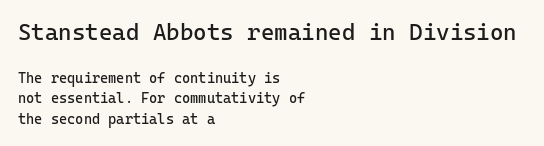
The glyphs are unaccompanied by any horizontal stroke below them. The typeface has the unassuming heft of standard copy or less. Between these two stacked blocks, the higher one wins on size. Students, note that the glyphs here touch the page at normal intervals. Typeset ragged right — the left edge is the straight one.
